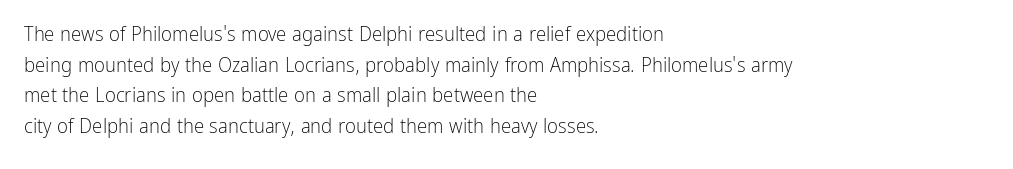
{"italic": "no", "bold": "no", "underline": "no", "align": "left", "line_spacing": "normal", "line_spacing_ratio": 1.46, "letter_spacing": "normal", "letter_spacing_em": 0.0, "glyph_px": 21}
